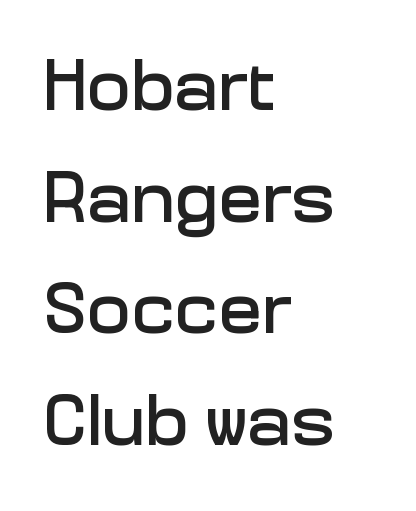
Q: Is the text italic (slanted)? A: No, it is upright.
Q: Is the typeface a serif or a sans-serif typeface? A: Sans-serif.
Q: Is the text underlined? A: No.
Q: How is the paragraph aligned? A: Left-aligned.
Q: Is the spacing between letters normal or unusually wide? A: Normal.
Q: Is the spacing between lines tight, normal or loose? A: Normal.
Q: Width (condensed, normal, or wide)? A: Normal.
Q: Stroke contrast? A: Low.
Q: x-height? A: Medium.
Q: Monospaced? A: No.
